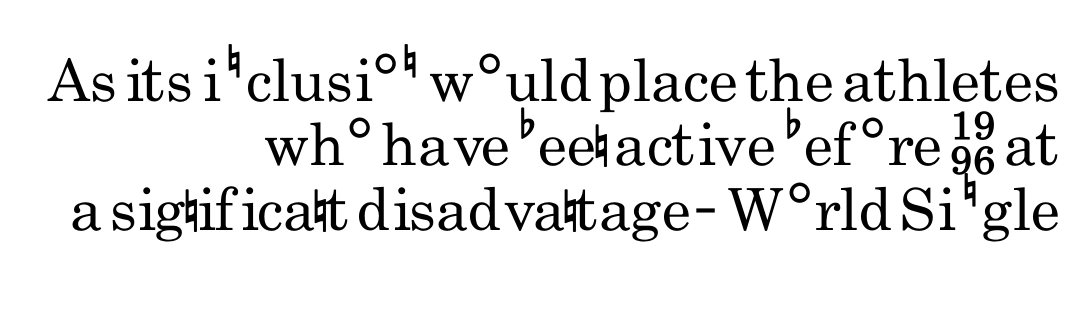
This rendering leaves character spacing at its baseline value. Rule under the text: the space is simply empty. A typesetter would call this leading minimal, almost set solid. The typeface chosen for these lines omits serifs. Stems here are at most as thick as an everyday book face. Spacing verdict: proportional, widths tailored to each character.
